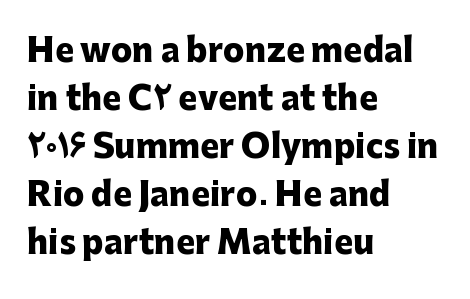
The image shows 32 px heavy sans-serif type, upright; set left-aligned, normal line spacing (1.5x), normal letter spacing, not underlined; low stroke contrast and a medium x-height.
